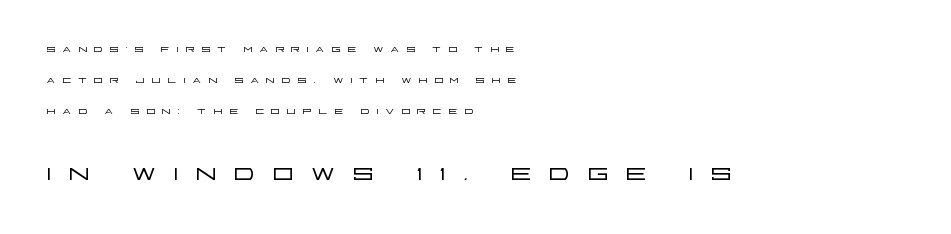
Q: Is the text bold? A: No.
Q: Is the text italic (slanted)? A: No, it is upright.
Q: Is the typeface a serif or a sans-serif typeface? A: Sans-serif.
Q: Is the text underlined? A: No.
Q: How is the paragraph aligned? A: Left-aligned.
Q: Is the spacing between letters normal or unusually wide? A: Unusually wide.
Q: Is the spacing between lines tight, normal or loose? A: Loose.
Q: Which block of text is set in a larger size, the first (top) or the second (bottom)? A: The second (bottom) one.
Q: Width (condensed, normal, or wide)? A: Wide.
Q: Stroke contrast? A: Low.
Q: x-height? A: Large.
Q: Monospaced? A: No.
